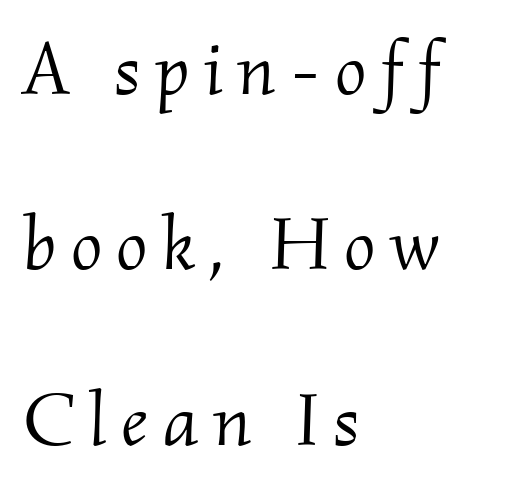
Looks like regular typesetting: each glyph gets only the width it needs. Stems and bowls with no extra thickness — not bold. Line beginnings align vertically; line endings do not. Note: serifs present on the glyphs. Would a proofreader flag this as italicized? Yes.
